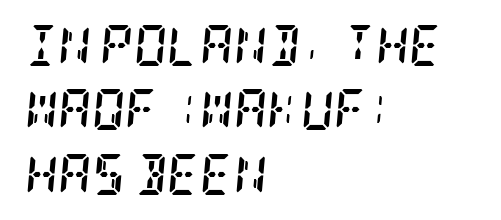
Caption: bold face, heavy strokes. The baseline area is clear. Look at the bottom of the vertical strokes: they flare into serifs here. A typesetter would mark this as italic. The compositor pushed each line to the left boundary. Interline gaps are of average width in this sample.
